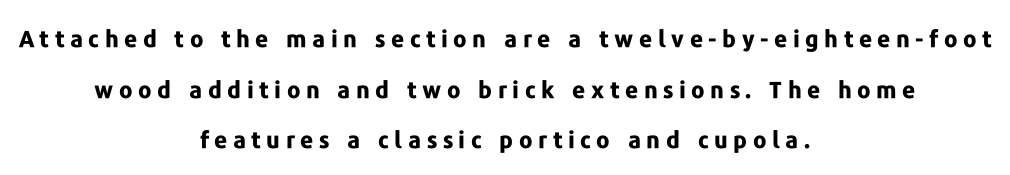
The image shows 23 px bold type, upright; set centered, loose line spacing (2.2x), unusually wide letter spacing (+0.24 em), not underlined.
